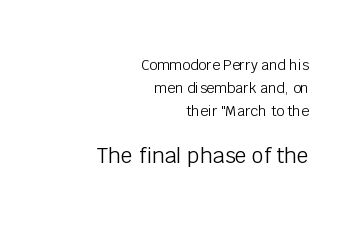
Is the letter spacing exaggerated? No — it looks like the ordinary default. Leading: standard. Italic? Not at all — the glyphs are vertical. Caption: face not bold, strokes unweighted. Top chunk: small. Bottom chunk: large.
